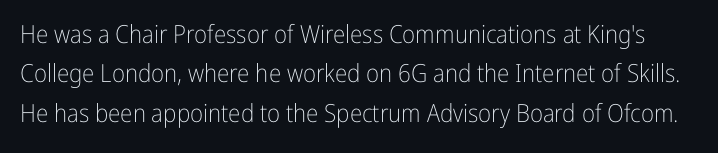
Observe the ordinary spacing: letters are neighbours, not strangers. Unlike italic type, these characters show no tilt at all. Words float on clear page, feet unadorned. Regular leading. Weight: regular or lighter.
